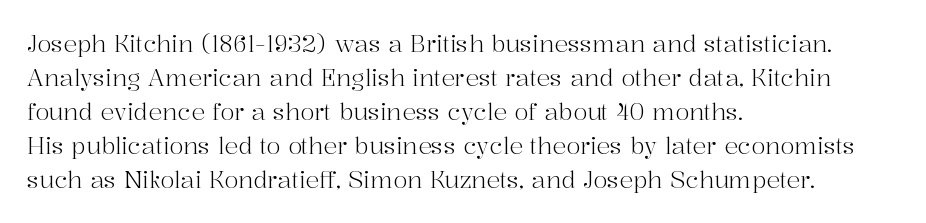
The image shows 23 px text type, upright; set left-aligned, normal line spacing (1.48x), normal letter spacing, not underlined.
